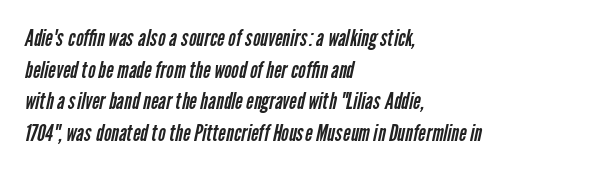
The image shows 23 px text type; set left-aligned, normal line spacing (1.38x), normal letter spacing, not underlined.
